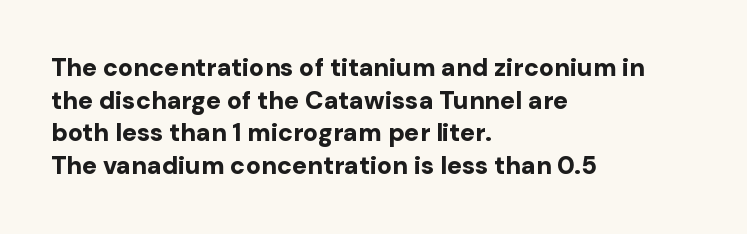
You could call the tracking neutral — neither tight nor loose. Ordinary non-slanted type is in use. Heavy, bold letterforms. Does the copy run flush right? No — it runs flush left. Regular leading.
